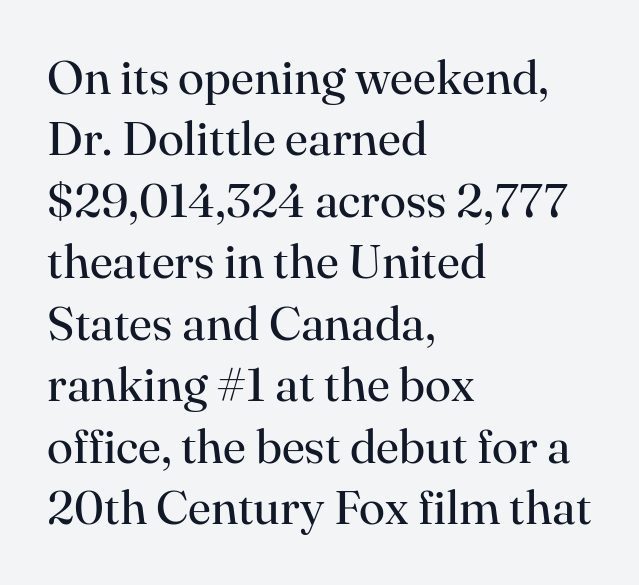
The image shows 48 px regular-weight serif type, upright; set left-aligned, normal line spacing (1.28x), normal letter spacing, not underlined; high stroke contrast and a small x-height.
